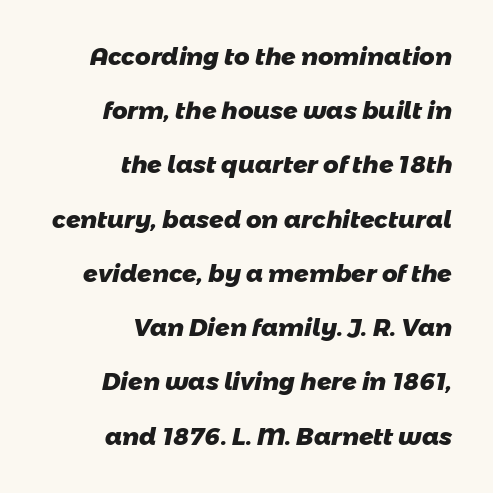
Q: Is the text bold? A: Yes.
Q: Is the text underlined? A: No.
Q: How is the paragraph aligned? A: Right-aligned.
Q: Is the spacing between letters normal or unusually wide? A: Normal.
Q: Is the spacing between lines tight, normal or loose? A: Loose.
